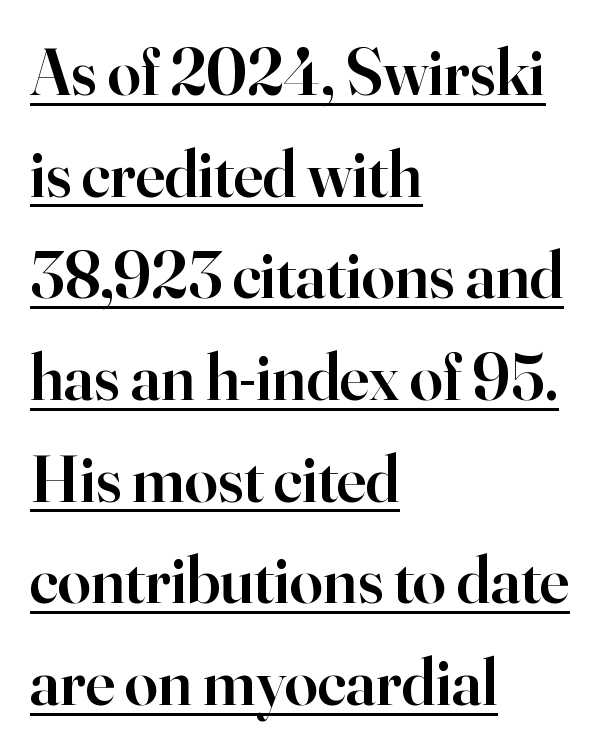
Notice how a bar underscores the lettering throughout. Tracking value appears to be zero — textbook default spacing. This rendering employs a face with finishing strokes, i.e., a serif. Does the leading feel generous? No, just average. Does the lettering tilt? It doesn't — this is upright. The passage shown is typed in a proportional face where columns would drift.
